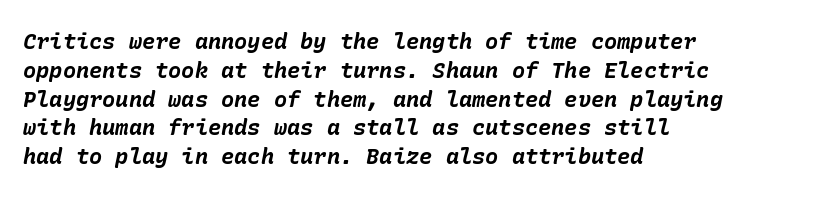
The image shows 22 px bold type, italic (leaning right); set left-aligned, normal line spacing (1.31x), normal letter spacing, not underlined.
